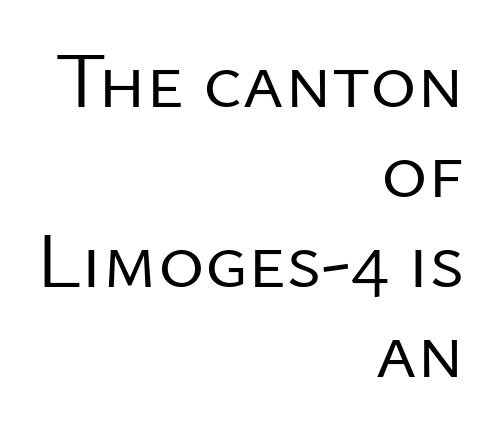
{"serif": "no", "italic": "no", "bold": "no", "weight": "regular", "width": "normal", "stroke_contrast": "low", "x_height": "medium", "monospaced": "no", "underline": "no", "align": "right", "line_spacing": "tight", "line_spacing_ratio": 1.14, "letter_spacing": "normal", "letter_spacing_em": 0.0, "glyph_px": 79}
